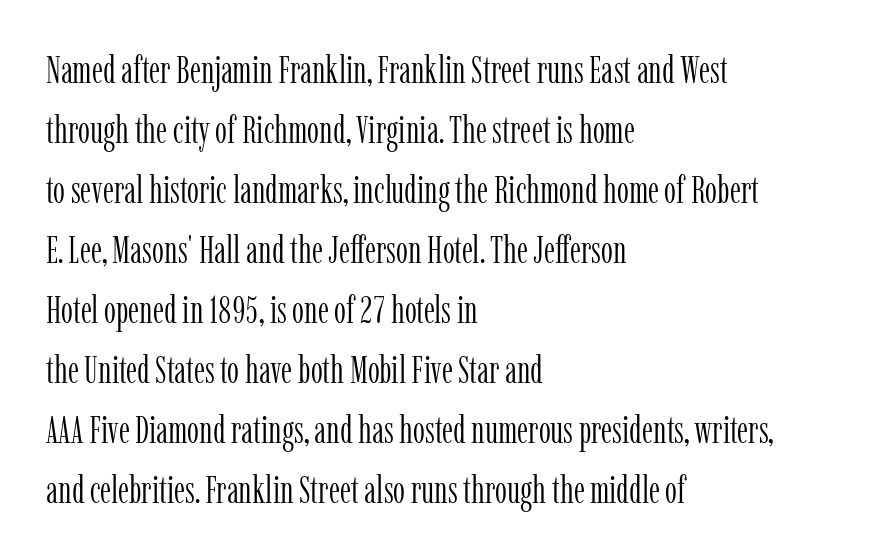
Q: Is the text bold? A: No.
Q: Is the text italic (slanted)? A: No, it is upright.
Q: Is the typeface a serif or a sans-serif typeface? A: Serif.
Q: Is the text underlined? A: No.
Q: How is the paragraph aligned? A: Left-aligned.
Q: Is the spacing between letters normal or unusually wide? A: Normal.
Q: Is the spacing between lines tight, normal or loose? A: Normal.
Q: Width (condensed, normal, or wide)? A: Condensed.
Q: Stroke contrast? A: Low.
Q: x-height? A: Medium.
Q: Monospaced? A: No.
